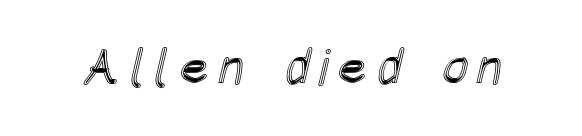
The image shows 50 px condensed type; set not underlined; a large x-height.
